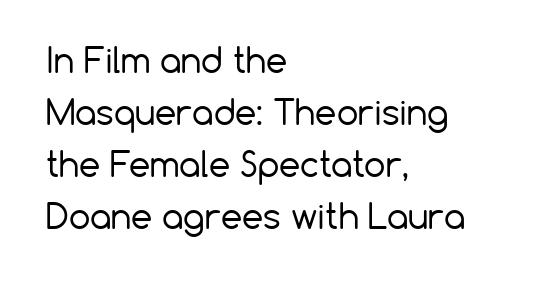
Check where the strokes stop: nothing finishes them off — pure sans. Typeset ragged right — the left edge is the straight one. The weight would be labelled regular, book, light, or lighter still. The passage shown is typed in a proportional face where columns would drift. Posture: upright roman.
